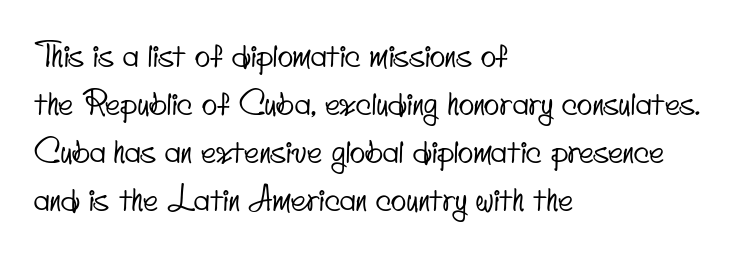
The image shows 32 px condensed sans-serif type; set left-aligned, normal line spacing (1.5x), normal letter spacing, not underlined; low stroke contrast and a small x-height.
